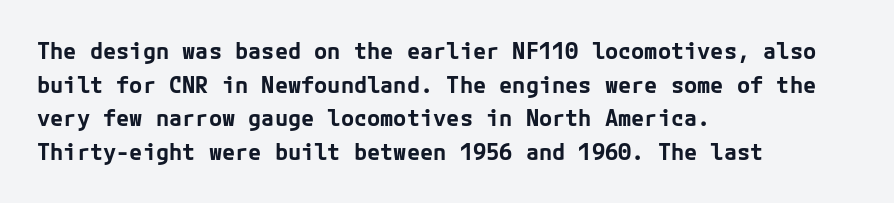
The image shows 22 px bold type, upright; set left-aligned, normal line spacing (1.53x), normal letter spacing, not underlined.
